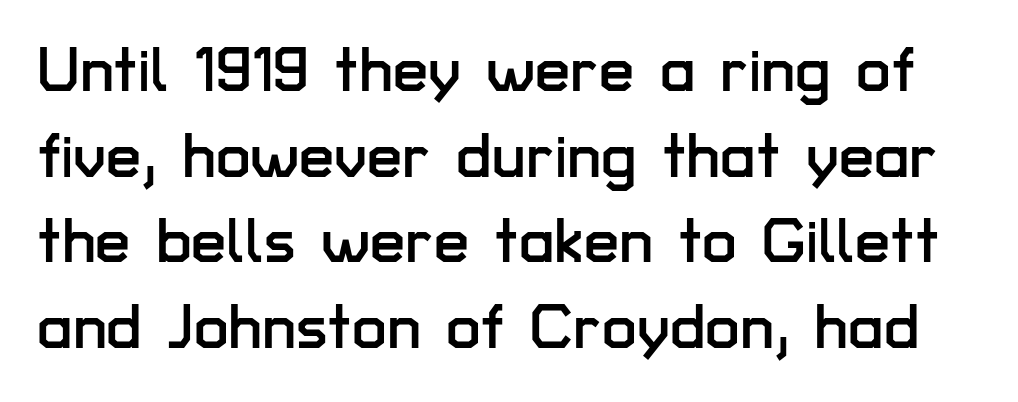
The lines sit at an ordinary, default distance from one another. Look at the tracking — it's just the regular setting, nothing added. This is sans-serif lettering, the kind often seen on screens and signage. Descender tails drop into unmarked territory.
